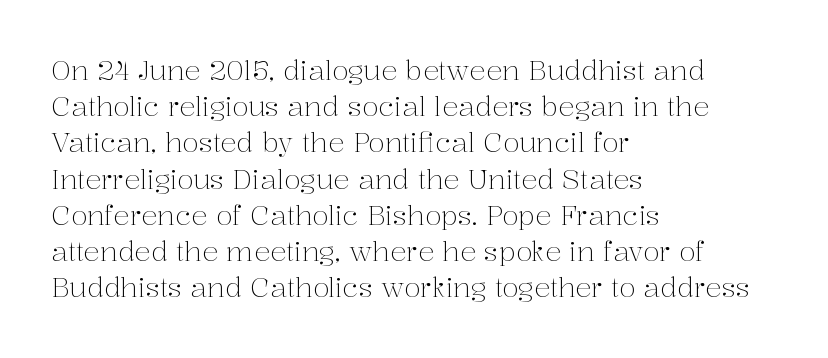
The image shows 27 px text type, upright; set left-aligned, normal line spacing (1.34x), normal letter spacing, not underlined.
